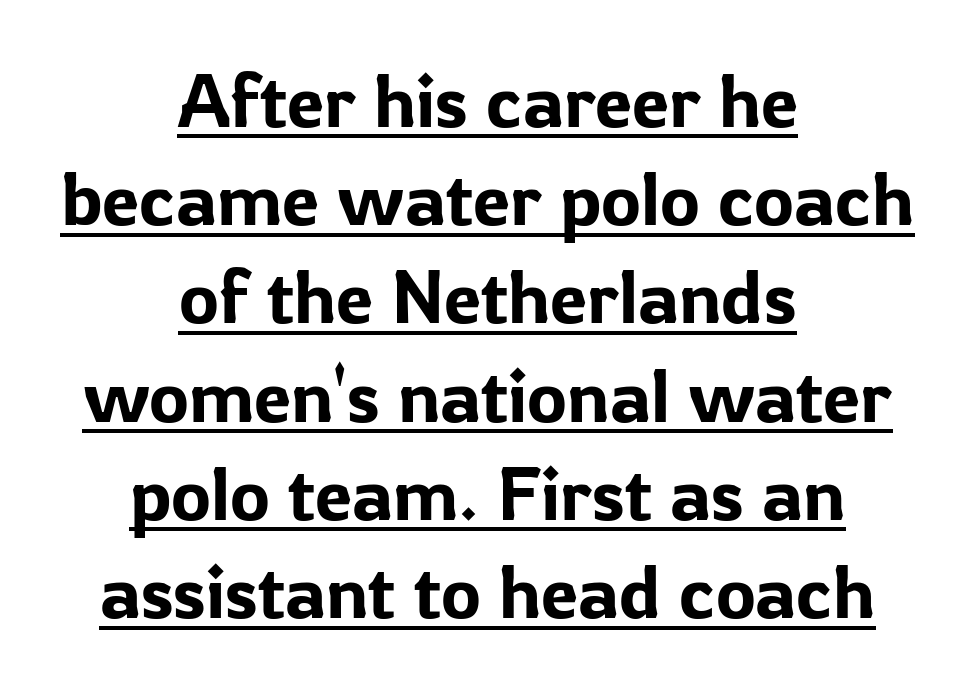
{"serif": "no", "italic": "no", "width": "normal", "stroke_contrast": "low", "x_height": "medium", "monospaced": "no", "underline": "yes", "align": "center", "line_spacing": "normal", "line_spacing_ratio": 1.31, "letter_spacing": "normal", "letter_spacing_em": 0.0, "glyph_px": 75}
